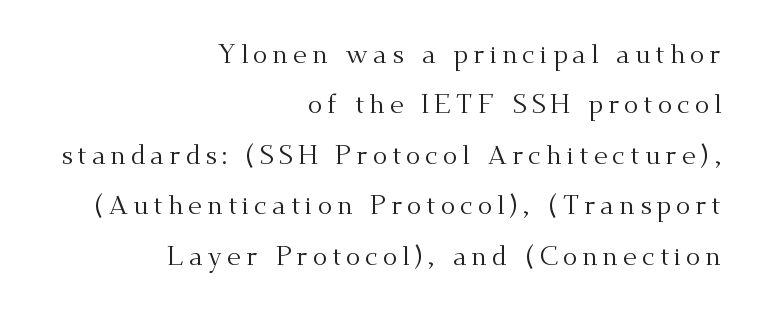
Q: Is the text bold? A: No.
Q: Is the text italic (slanted)? A: No, it is upright.
Q: Is the text underlined? A: No.
Q: How is the paragraph aligned? A: Right-aligned.
